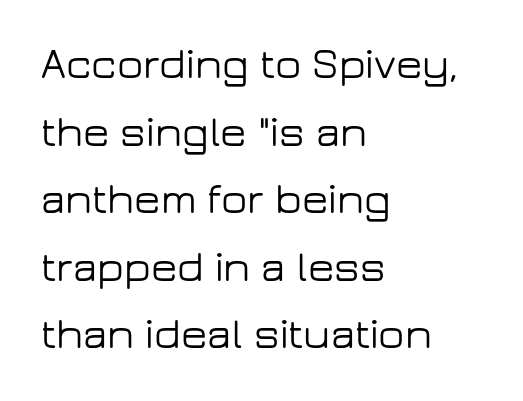
Q: Is the text italic (slanted)? A: No, it is upright.
Q: Is the typeface a serif or a sans-serif typeface? A: Sans-serif.
Q: Is the text underlined? A: No.
Q: How is the paragraph aligned? A: Left-aligned.
Q: Is the spacing between letters normal or unusually wide? A: Normal.
Q: Is the spacing between lines tight, normal or loose? A: Normal.
Q: Width (condensed, normal, or wide)? A: Wide.
Q: Stroke contrast? A: Low.
Q: x-height? A: Medium.
Q: Monospaced? A: No.
